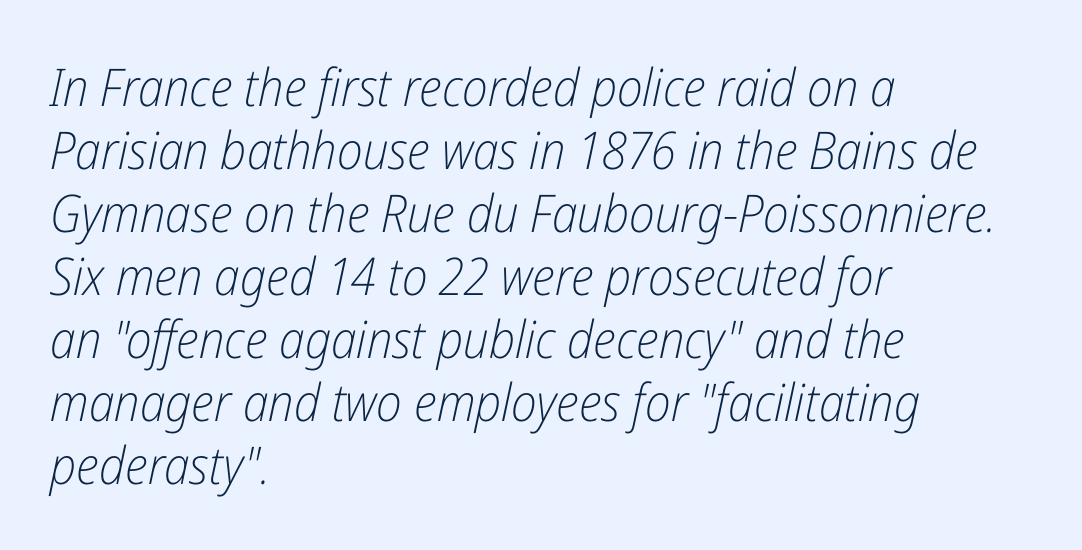
The space beneath each line is pristine and unruled. Each word holds together tightly as a unit, with standard inter-letter gaps. The cut favours lightness, reaching ordinary text weight at its darkest. Characters are canted at an angle relative to the baseline's perpendicular. In CSS terms this would be text-align: left. Character widths vary here, with narrow letters taking less room than wide ones.
